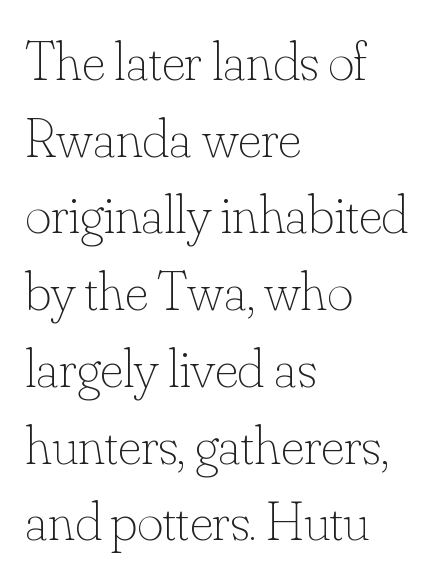
The paragraph shown leans on its left margin. What's the leading like? Ordinary, nothing unusual. The specimen omits any rule beneath the text block's lines. Each stroke keeps to a modest, everyday thickness or less. The passage shown is typed in a proportional face where columns would drift.
